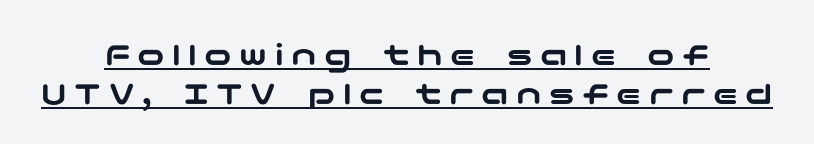
Both edges are ragged and mirror each other, which tells us the setting is centered. Is this a sans? Yes — the strokes have no serifs. How are the letters spaced? Widely, with obvious added tracking. Honestly, the rows look squashed on top of each other.
